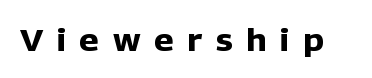
{"serif": "no", "italic": "no", "bold": "yes", "weight": "heavy", "width": "normal", "stroke_contrast": "low", "x_height": "medium", "monospaced": "no", "underline": "no", "letter_spacing": "wide", "letter_spacing_em": 0.44, "glyph_px": 31}
